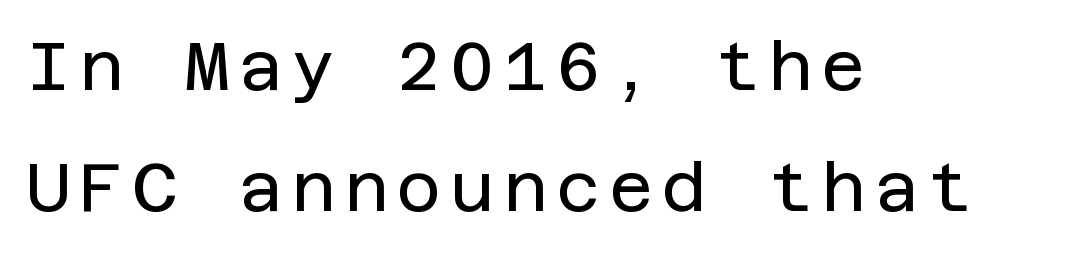
The image shows 68 px regular-weight sans-serif type, upright; set left-aligned, line spacing 1.78x, not underlined; low stroke contrast and a large x-height.
